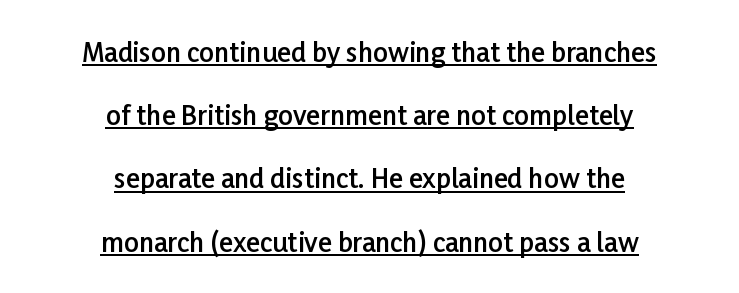
{"italic": "no", "bold": "semi", "underline": "yes", "align": "center", "line_spacing": "loose", "line_spacing_ratio": 2.43, "letter_spacing": "normal", "letter_spacing_em": 0.0, "glyph_px": 26}
